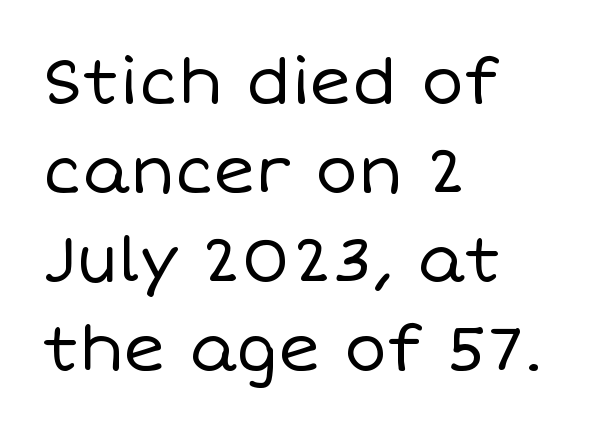
Q: Is the text bold? A: No.
Q: Is the text italic (slanted)? A: No, it is upright.
Q: Is the text underlined? A: No.
Q: How is the paragraph aligned? A: Left-aligned.
Q: Is the spacing between letters normal or unusually wide? A: Normal.
Q: Is the spacing between lines tight, normal or loose? A: Normal.
Q: Width (condensed, normal, or wide)? A: Normal.
Q: Stroke contrast? A: Low.
Q: x-height? A: Large.
Q: Monospaced? A: No.
